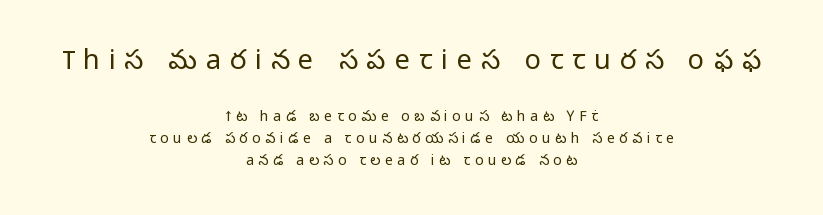
{"italic": "no", "bold": "no", "underline": "no", "align": "center", "line_spacing": "normal", "line_spacing_ratio": 1.57, "letter_spacing": "wide", "letter_spacing_em": 0.33, "larger_block": "first", "size_ratio": 1.93, "glyph_px": 27}
